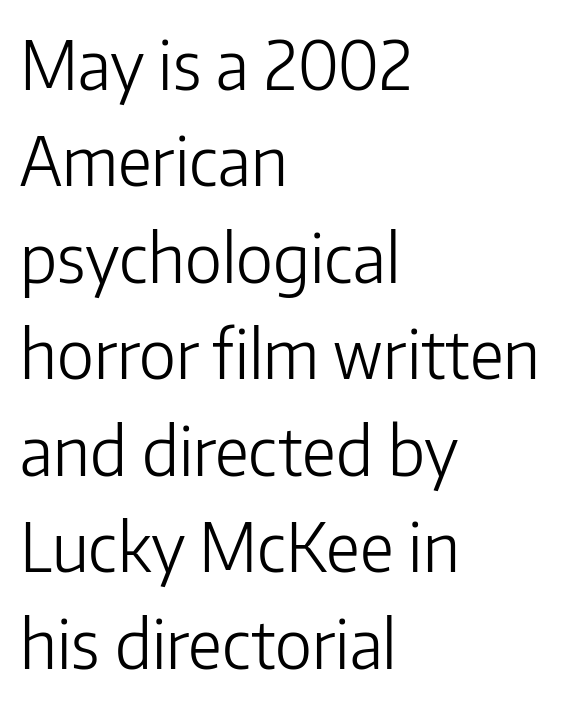
Letters rest on an invisible, unmarked baseline. Posture: vertical. Summary of weight: not heavy and not bold. Here the designer chose a conventional face with non-uniform glyph widths.
